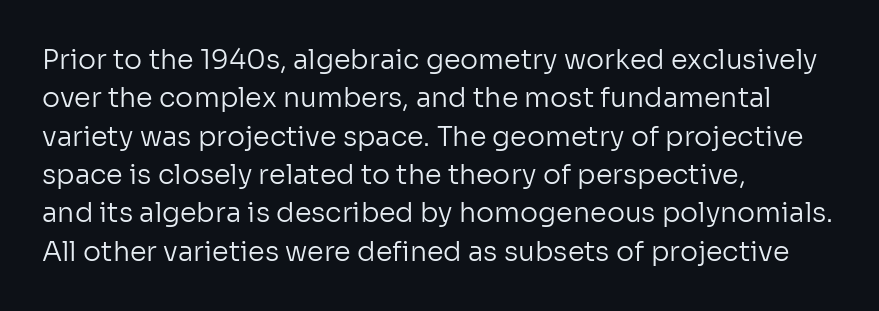
The image shows 27 px text type, upright; set left-aligned, normal line spacing (1.42x), normal letter spacing, not underlined.
